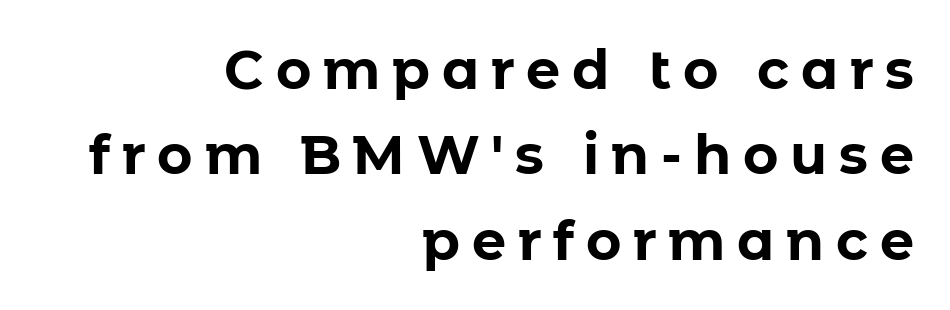
The image shows 54 px bold sans-serif type, upright; set right-aligned, normal line spacing (1.58x), unusually wide letter spacing (+0.22 em), not underlined; low stroke contrast and a medium x-height.
